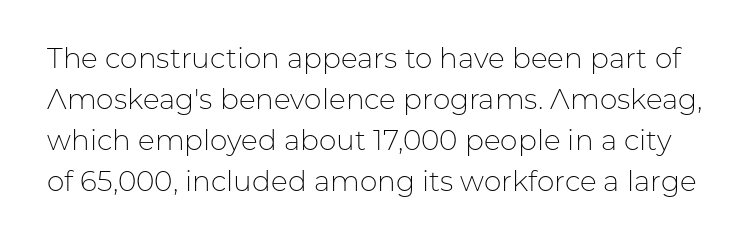
{"serif": "no", "italic": "no", "bold": "no", "weight": "light", "width": "normal", "stroke_contrast": "low", "x_height": "medium", "monospaced": "no", "underline": "no", "line_spacing": "normal", "line_spacing_ratio": 1.47, "letter_spacing": "normal", "letter_spacing_em": 0.0, "glyph_px": 28}
